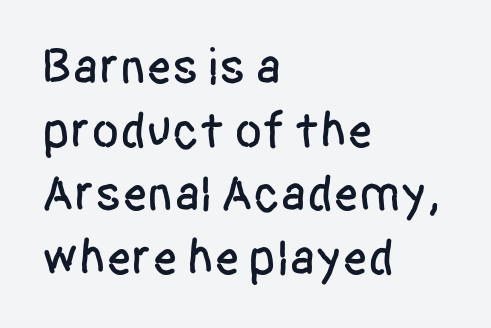
Q: Is the text italic (slanted)? A: No, it is upright.
Q: Is the typeface a serif or a sans-serif typeface? A: Sans-serif.
Q: Is the text underlined? A: No.
Q: How is the paragraph aligned? A: Left-aligned.
Q: Is the spacing between letters normal or unusually wide? A: Normal.
Q: Is the spacing between lines tight, normal or loose? A: Normal.
Q: Width (condensed, normal, or wide)? A: Condensed.
Q: Stroke contrast? A: Low.
Q: x-height? A: Large.
Q: Monospaced? A: No.
